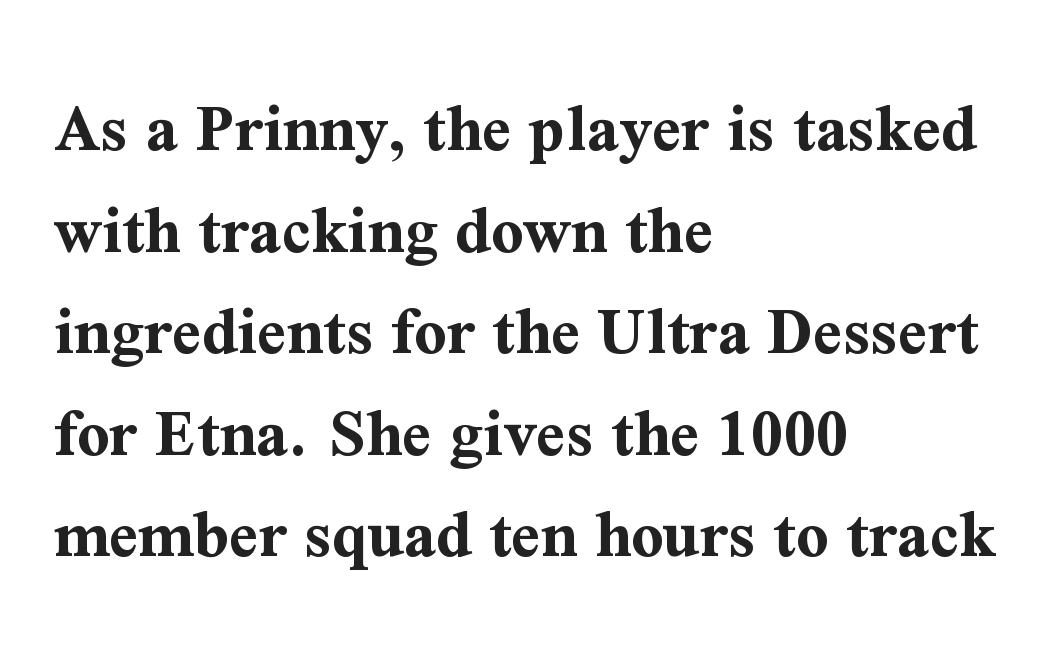
The image shows 71 px bold serif type, upright; set left-aligned, normal line spacing (1.43x), normal letter spacing, not underlined; medium stroke contrast and a medium x-height.
